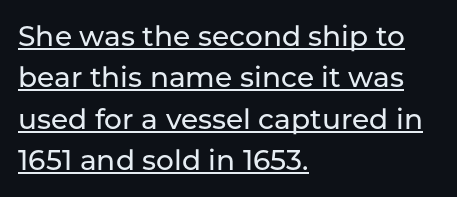
Each word holds together tightly as a unit, with standard inter-letter gaps. Regular leading. Horizontally, the lines are justified to the leading edge only. This sample has the flowing, uneven cadence of proportional lettering. Somebody hit Ctrl+U on this one — the words are underlined.
